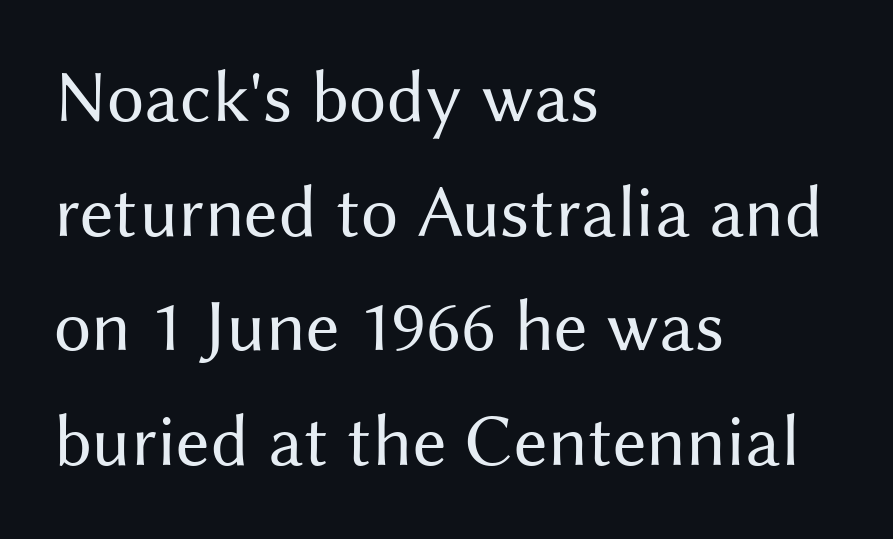
{"serif": "no", "italic": "no", "bold": "no", "weight": "regular", "width": "normal", "stroke_contrast": "medium", "x_height": "medium", "monospaced": "no", "underline": "no", "align": "left", "line_spacing": "normal", "line_spacing_ratio": 1.55, "letter_spacing": "normal", "letter_spacing_em": 0.0, "glyph_px": 74}
